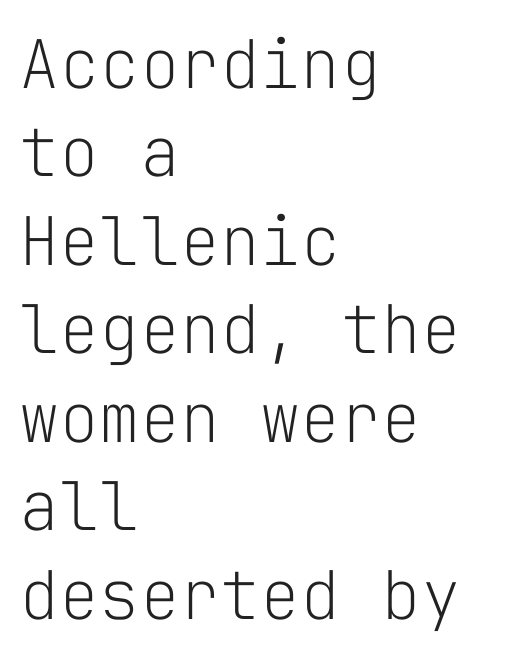
{"serif": "no", "italic": "no", "bold": "no", "weight": "light", "width": "normal", "stroke_contrast": "low", "x_height": "medium", "monospaced": "yes", "underline": "no", "align": "left", "line_spacing": "normal", "line_spacing_ratio": 1.32, "letter_spacing": "normal", "letter_spacing_em": 0.0, "glyph_px": 67}
